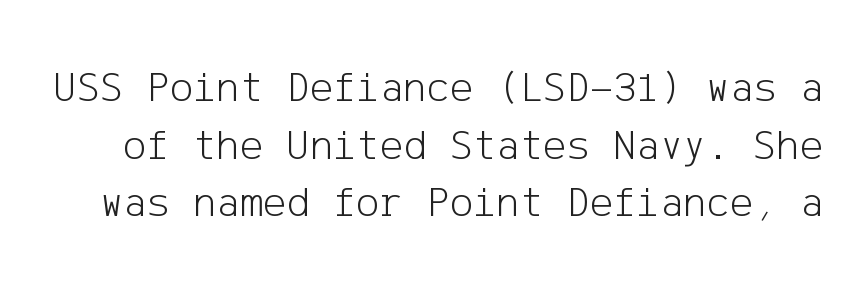
Only glyphs here, with clear space below each row. The typesetting does not lean heavy: it is not bold. There is no visible air inserted between adjacent glyphs. These lines were composed using upright roman letters.
